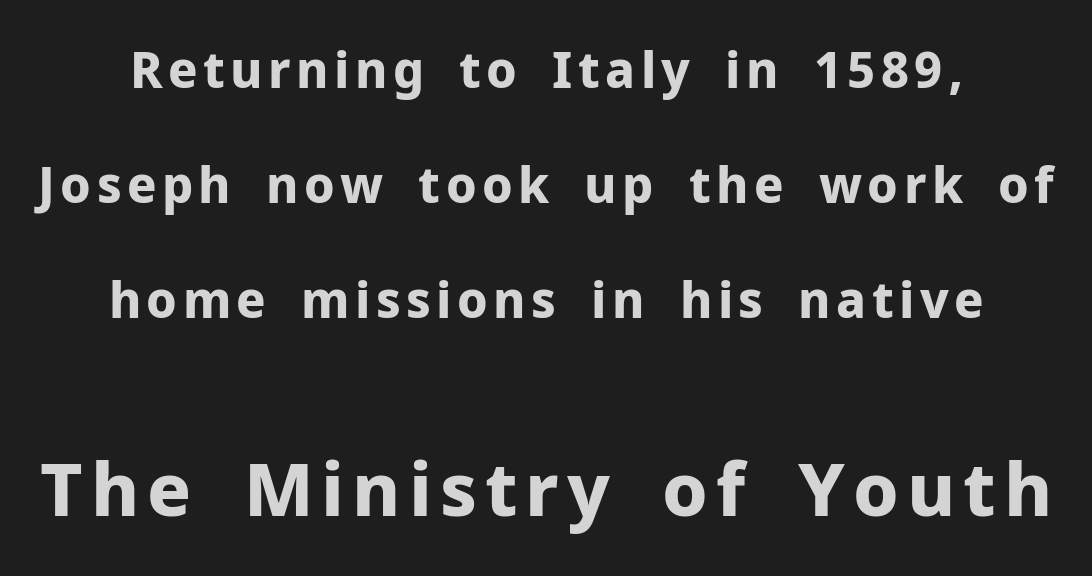
The image shows 73 px bold sans-serif type, upright; set centered, loose line spacing (2.35x), not underlined; the second (bottom) block is 1.49x larger; low stroke contrast and a medium x-height.
